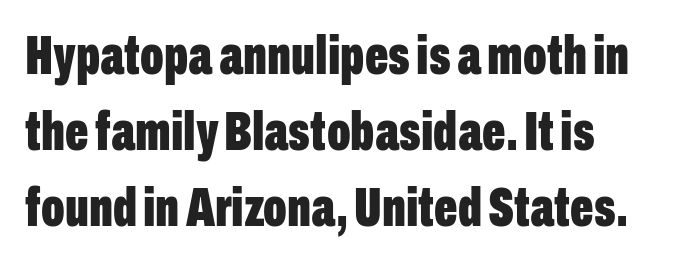
The image shows 55 px bold, condensed sans-serif type, upright; set normal line spacing (1.38x), normal letter spacing, not underlined; low stroke contrast and a medium x-height.
